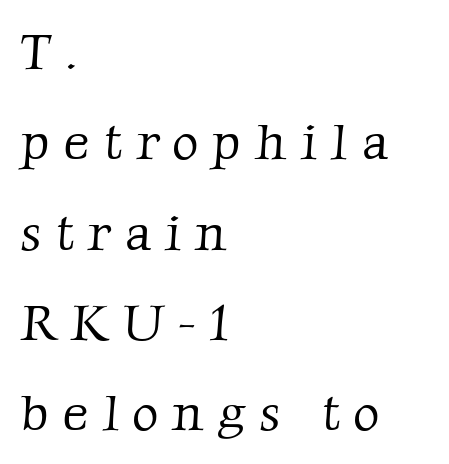
The image shows 51 px light serif type; set left-aligned, line spacing 1.77x, unusually wide letter spacing (+0.27 em), not underlined; low stroke contrast and a medium x-height.
